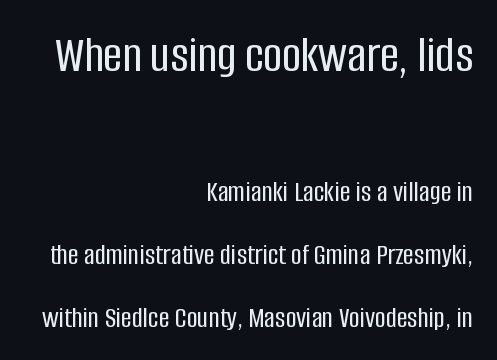
{"serif": "no", "italic": "no", "width": "condensed", "stroke_contrast": "low", "x_height": "large", "monospaced": "no", "underline": "no", "align": "right", "line_spacing": "loose", "line_spacing_ratio": 2.09, "letter_spacing": "normal", "letter_spacing_em": 0.0, "larger_block": "first", "size_ratio": 1.73, "glyph_px": 52}
